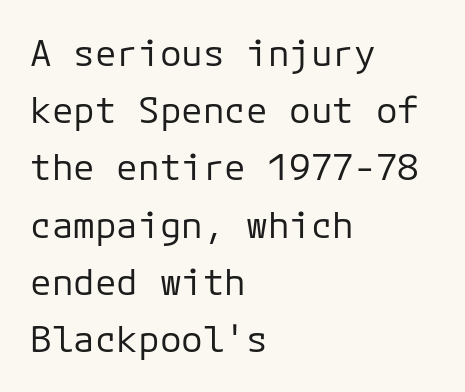
{"serif": "no", "italic": "no", "bold": "no", "weight": "regular", "width": "normal", "stroke_contrast": "low", "x_height": "medium", "monospaced": "yes", "underline": "no", "align": "left", "line_spacing": "normal", "line_spacing_ratio": 1.59, "letter_spacing": "normal", "letter_spacing_em": 0.0, "glyph_px": 36}
